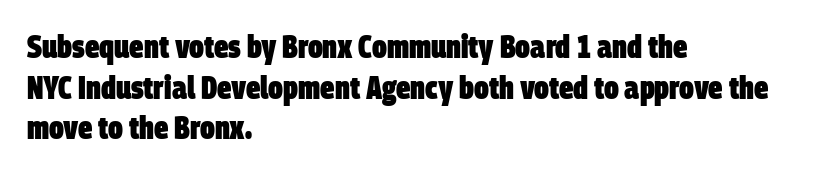
This sample has the flowing, uneven cadence of proportional lettering. This sample keeps an unexceptional amount of space between lines. Tracking value appears to be zero — textbook default spacing. Descender tails drop into unmarked territory.
